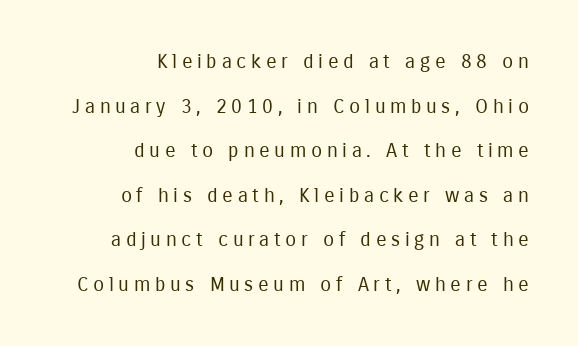
Q: Is the text bold? A: No.
Q: Is the text italic (slanted)? A: No, it is upright.
Q: Is the text underlined? A: No.
Q: How is the paragraph aligned? A: Right-aligned.
Q: Is the spacing between letters normal or unusually wide? A: Unusually wide.
Q: Is the spacing between lines tight, normal or loose? A: Loose.
